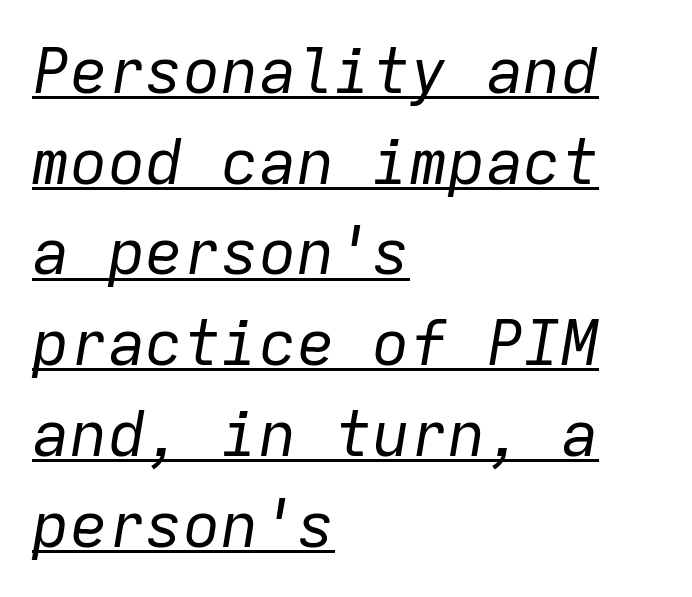
{"italic": "yes", "lean": "right", "slant_degrees": 9, "bold": "no", "weight": "regular", "width": "normal", "stroke_contrast": "low", "x_height": "medium", "monospaced": "yes", "underline": "yes", "align": "left", "line_spacing": "normal", "line_spacing_ratio": 1.44, "letter_spacing": "normal", "letter_spacing_em": 0.0, "glyph_px": 63}
